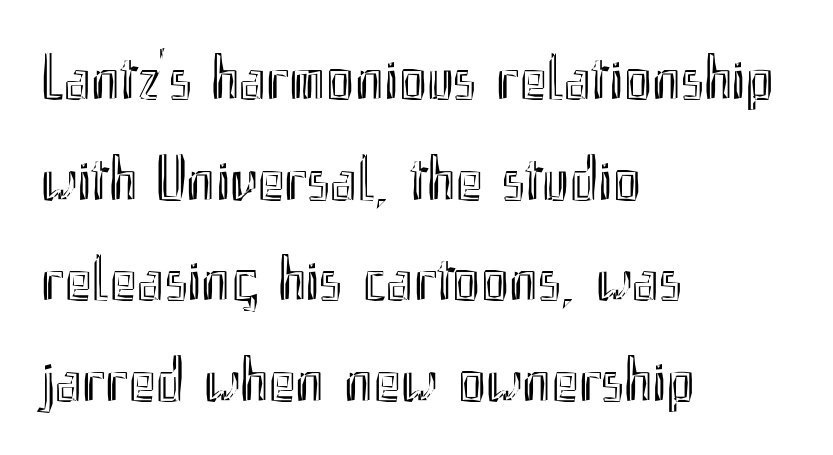
{"italic": "no", "width": "condensed", "x_height": "small", "monospaced": "no", "underline": "no", "align": "left", "line_spacing": "normal", "line_spacing_ratio": 1.55, "letter_spacing": "normal", "letter_spacing_em": 0.0, "glyph_px": 65}
